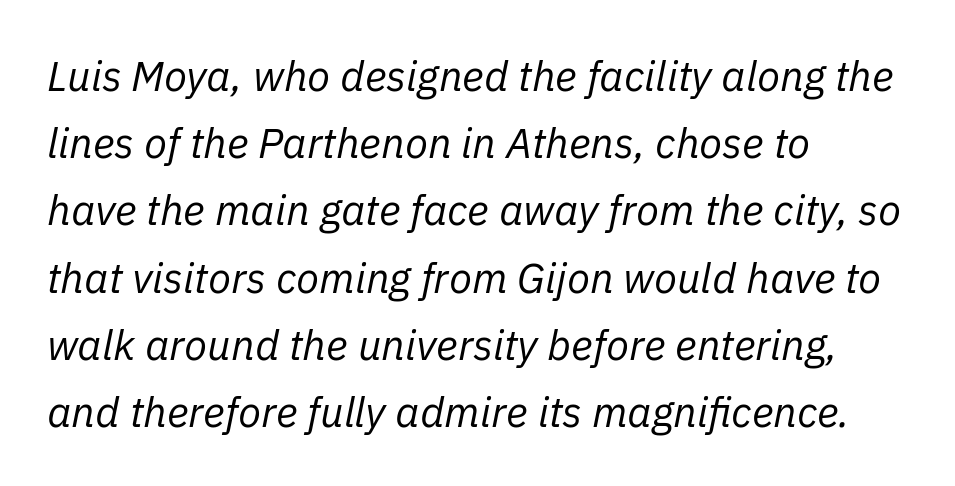
The image shows 42 px regular-weight type, italic (leaning right); set left-aligned, normal line spacing (1.6x), normal letter spacing, not underlined; low stroke contrast and a medium x-height.
